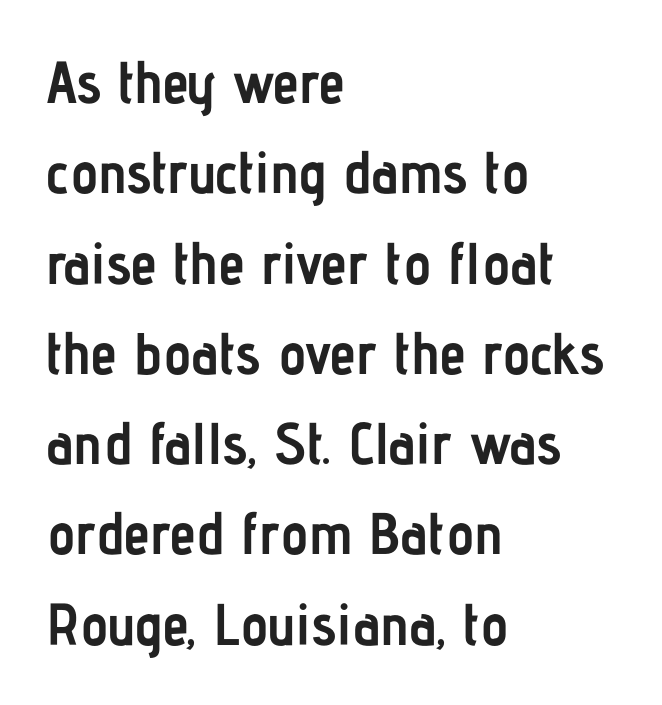
{"serif": "no", "italic": "no", "bold": "yes", "weight": "semibold", "width": "condensed", "stroke_contrast": "low", "x_height": "medium", "monospaced": "no", "underline": "no", "align": "left", "line_spacing": "normal", "line_spacing_ratio": 1.53, "letter_spacing": "normal", "letter_spacing_em": 0.0, "glyph_px": 59}
